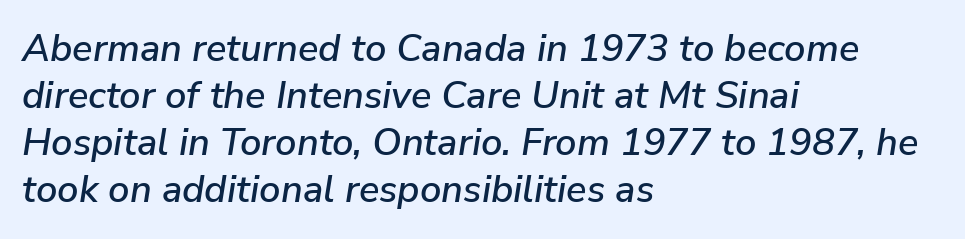
{"italic": "yes", "lean": "right", "slant_degrees": 9, "width": "normal", "stroke_contrast": "low", "x_height": "medium", "monospaced": "no", "underline": "no", "align": "left", "line_spacing_ratio": 1.24, "letter_spacing": "normal", "letter_spacing_em": 0.0, "glyph_px": 38}
